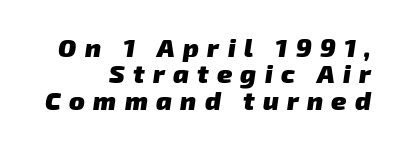
Beneath every word, the page is bare. Characters follow at a spacing far wider than the type designer built in. Every letter is thick-stroked: bold, no question. All the whitespace from short lines collects on the left.
